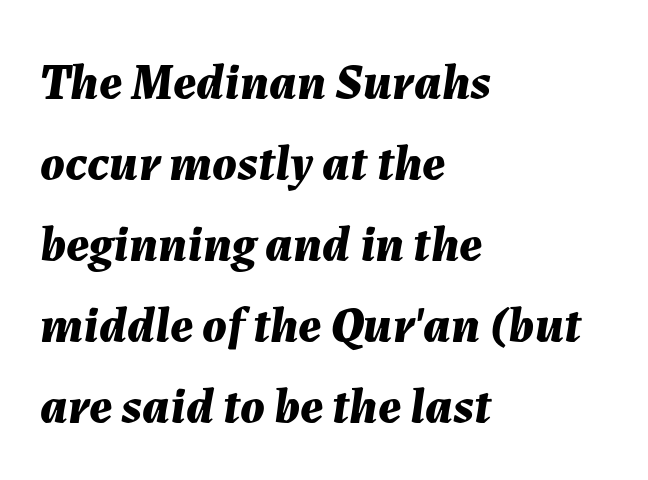
{"italic": "yes", "lean": "right", "slant_degrees": 7, "bold": "yes", "weight": "bold", "width": "normal", "stroke_contrast": "medium", "x_height": "medium", "monospaced": "no", "underline": "no", "align": "left", "line_spacing": "normal", "line_spacing_ratio": 1.59, "letter_spacing": "normal", "letter_spacing_em": 0.0, "glyph_px": 51}
